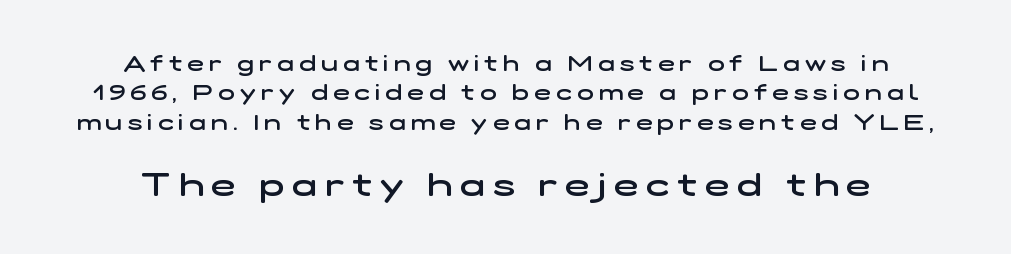
The image shows 33 px semibold, wide sans-serif type; set centered, normal line spacing (1.33x), unusually wide letter spacing (+0.24 em), not underlined; the second (bottom) block is 1.5x larger; low stroke contrast and a medium x-height.
